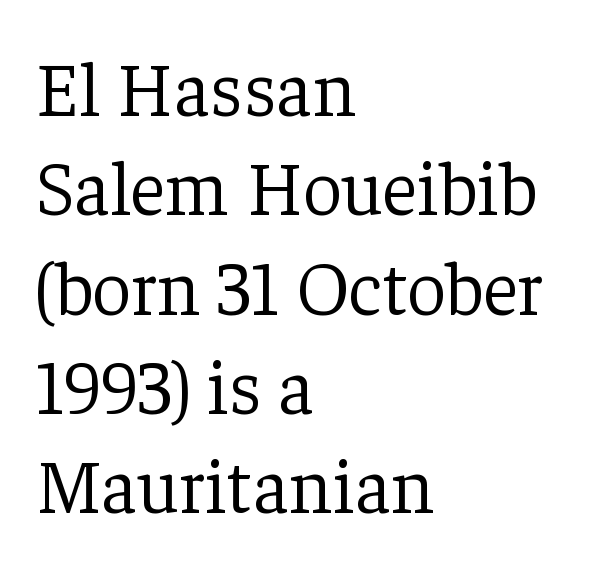
Q: Is the text bold? A: No.
Q: Is the text italic (slanted)? A: No, it is upright.
Q: Is the typeface a serif or a sans-serif typeface? A: Serif.
Q: Is the text underlined? A: No.
Q: How is the paragraph aligned? A: Left-aligned.
Q: Is the spacing between letters normal or unusually wide? A: Normal.
Q: Is the spacing between lines tight, normal or loose? A: Normal.
Q: Width (condensed, normal, or wide)? A: Normal.
Q: Stroke contrast? A: Low.
Q: x-height? A: Medium.
Q: Monospaced? A: No.
